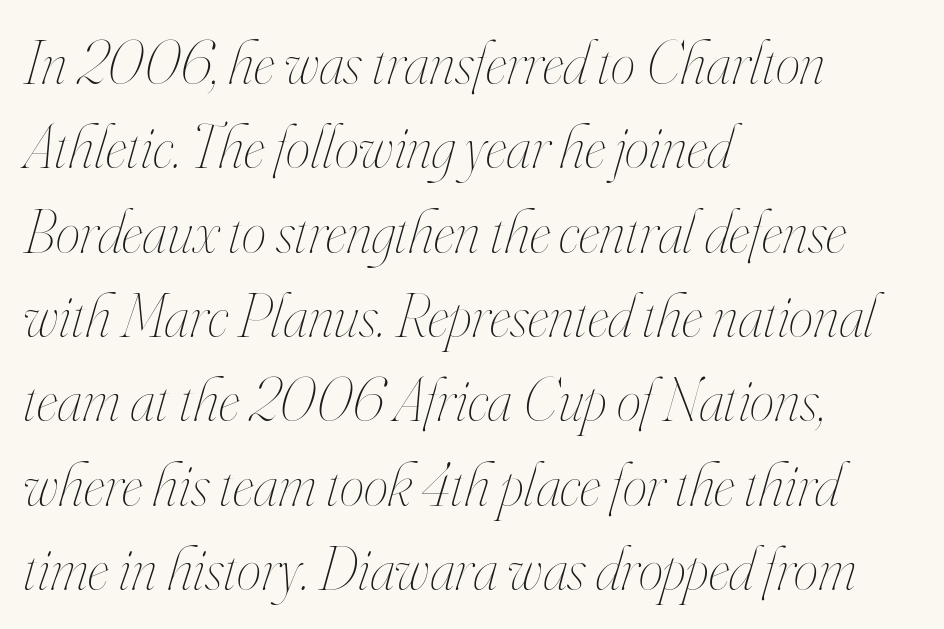
Q: Is the text bold? A: No.
Q: Is the text italic (slanted)? A: Yes, it leans right by about 16 degrees.
Q: Is the text underlined? A: No.
Q: How is the paragraph aligned? A: Left-aligned.
Q: Is the spacing between letters normal or unusually wide? A: Normal.
Q: Is the spacing between lines tight, normal or loose? A: Normal.
Q: Width (condensed, normal, or wide)? A: Condensed.
Q: Stroke contrast? A: High.
Q: x-height? A: Small.
Q: Monospaced? A: No.
